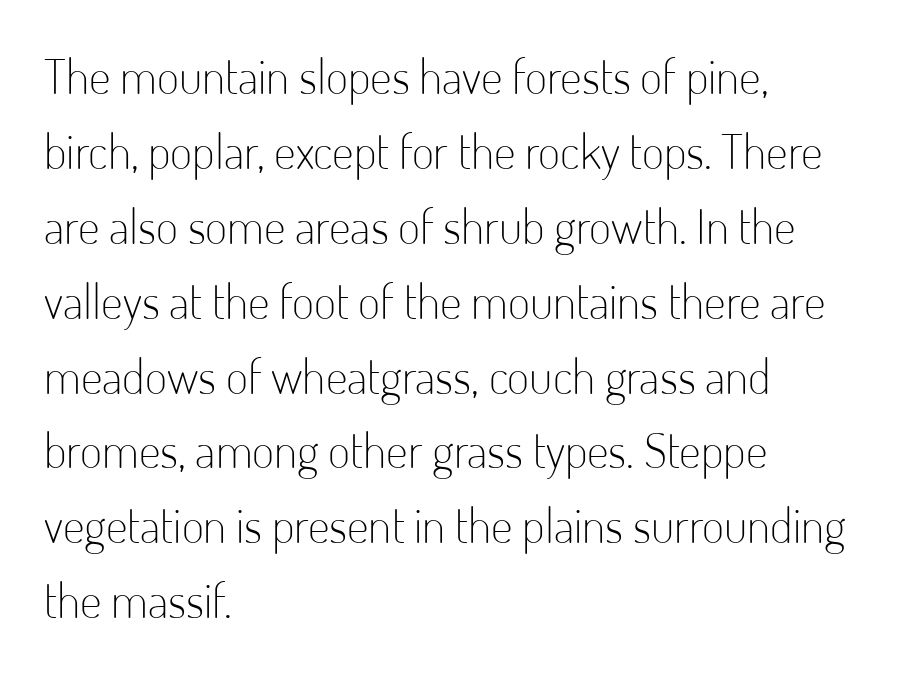
{"serif": "no", "italic": "no", "bold": "no", "weight": "light", "width": "condensed", "stroke_contrast": "low", "x_height": "small", "monospaced": "no", "underline": "no", "align": "left", "line_spacing": "normal", "line_spacing_ratio": 1.56, "letter_spacing": "normal", "letter_spacing_em": 0.0, "glyph_px": 48}
